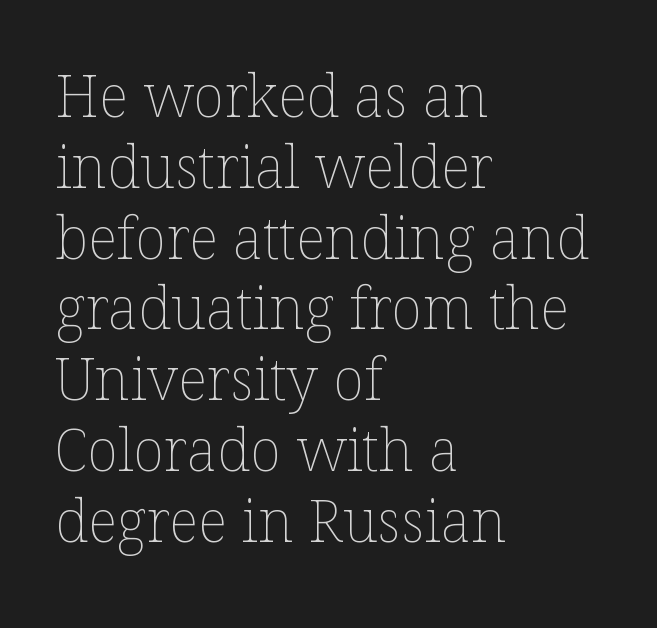
You could not count columns in this text — the font is proportionally spaced. The type sits square on the baseline with zero lean. Tracking value appears to be zero — textbook default spacing. Just letters on the line, the space beneath them empty.
